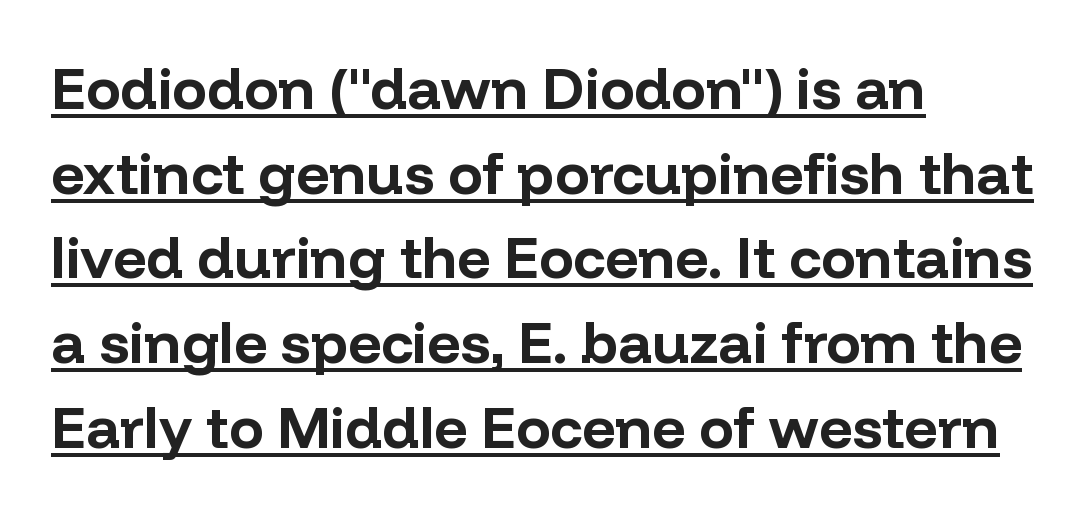
Q: Is the text bold? A: Yes.
Q: Is the text italic (slanted)? A: No, it is upright.
Q: Is the typeface a serif or a sans-serif typeface? A: Sans-serif.
Q: Is the text underlined? A: Yes.
Q: How is the paragraph aligned? A: Left-aligned.
Q: Is the spacing between letters normal or unusually wide? A: Normal.
Q: Is the spacing between lines tight, normal or loose? A: Normal.
Q: Width (condensed, normal, or wide)? A: Normal.
Q: Stroke contrast? A: Low.
Q: x-height? A: Medium.
Q: Monospaced? A: No.
